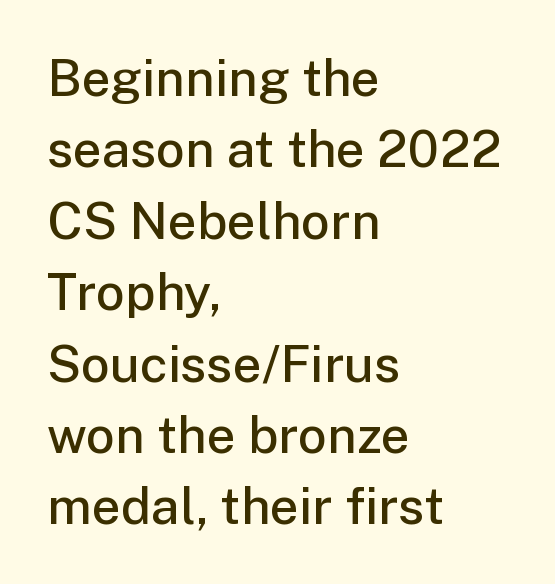
{"serif": "no", "italic": "no", "bold": "semi", "weight": "semibold", "width": "normal", "stroke_contrast": "low", "x_height": "medium", "monospaced": "no", "underline": "no", "align": "left", "line_spacing": "normal", "line_spacing_ratio": 1.4, "letter_spacing": "normal", "letter_spacing_em": 0.0, "glyph_px": 51}
